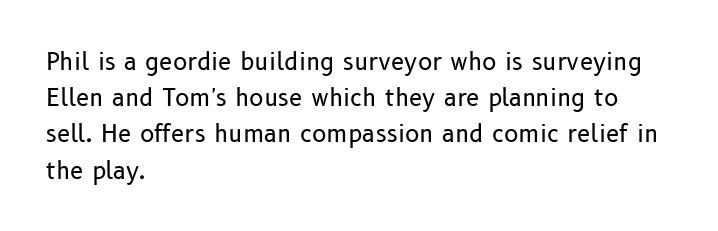
{"italic": "no", "bold": "no", "underline": "no", "align": "left", "line_spacing": "normal", "line_spacing_ratio": 1.51, "letter_spacing": "normal", "letter_spacing_em": 0.0, "glyph_px": 24}
